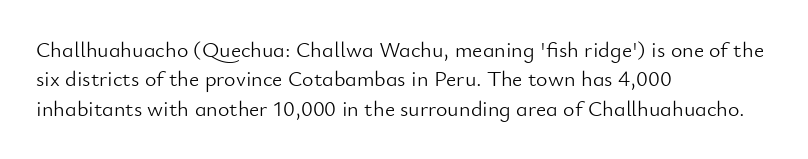
{"italic": "no", "bold": "no", "underline": "no", "align": "left", "line_spacing": "normal", "line_spacing_ratio": 1.34, "letter_spacing": "normal", "letter_spacing_em": 0.0, "glyph_px": 22}
